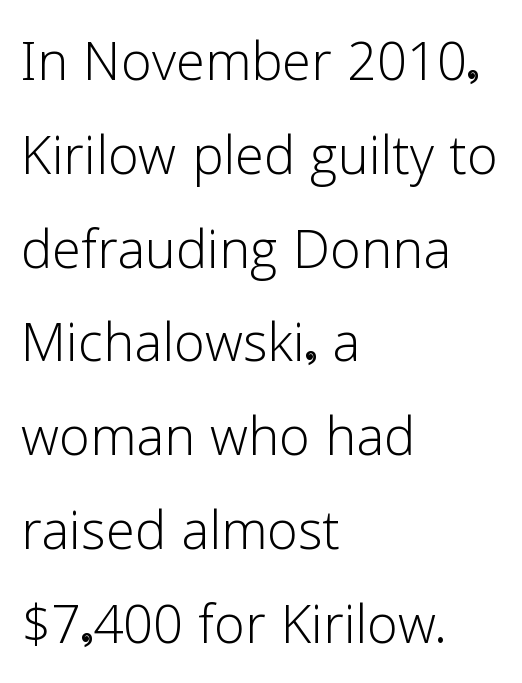
The image shows 70 px light sans-serif type, upright; set left-aligned, normal line spacing (1.34x), normal letter spacing, not underlined; low stroke contrast and a medium x-height.
